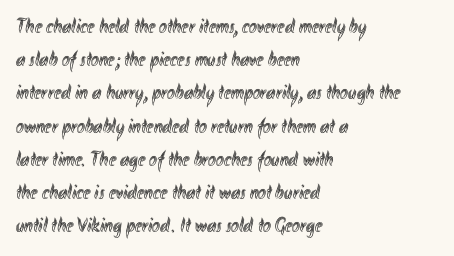
{"underline": "no", "align": "left", "line_spacing": "normal", "line_spacing_ratio": 1.58, "letter_spacing": "normal", "letter_spacing_em": 0.0, "glyph_px": 21}
